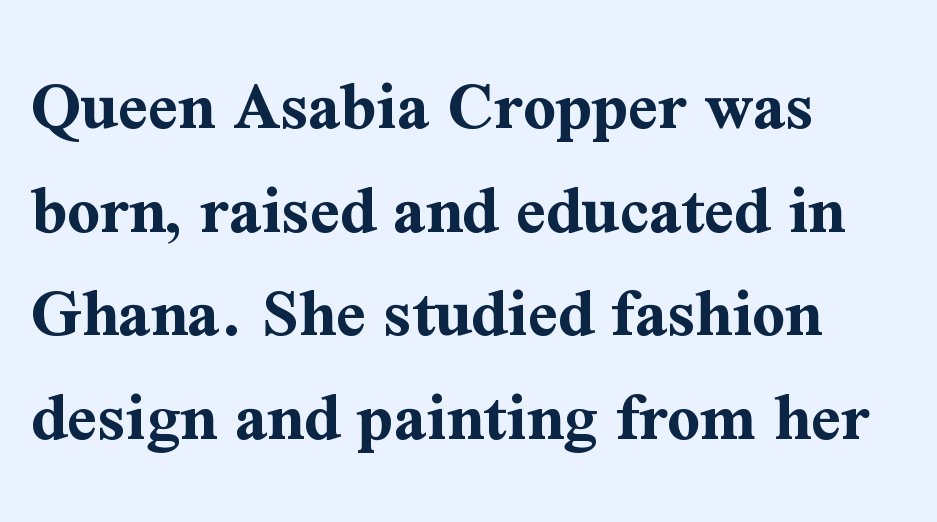
{"serif": "yes", "italic": "no", "bold": "yes", "weight": "bold", "width": "normal", "stroke_contrast": "medium", "x_height": "medium", "monospaced": "no", "underline": "no", "align": "left", "line_spacing": "normal", "line_spacing_ratio": 1.44, "letter_spacing": "normal", "letter_spacing_em": 0.0, "glyph_px": 72}
